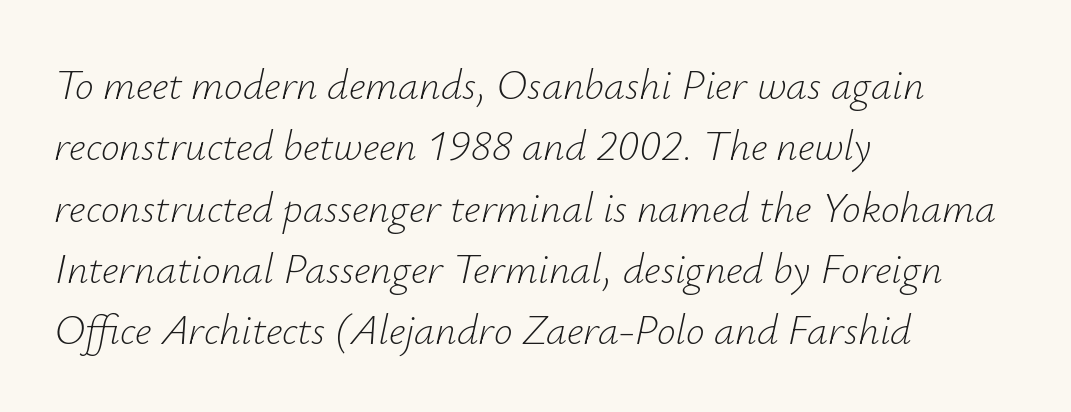
Q: Is the text bold? A: No.
Q: Is the text italic (slanted)? A: Yes, it leans right by about 12 degrees.
Q: Is the text underlined? A: No.
Q: How is the paragraph aligned? A: Left-aligned.
Q: Is the spacing between letters normal or unusually wide? A: Normal.
Q: Is the spacing between lines tight, normal or loose? A: Normal.
Q: Width (condensed, normal, or wide)? A: Normal.
Q: Stroke contrast? A: Low.
Q: x-height? A: Small.
Q: Monospaced? A: No.
